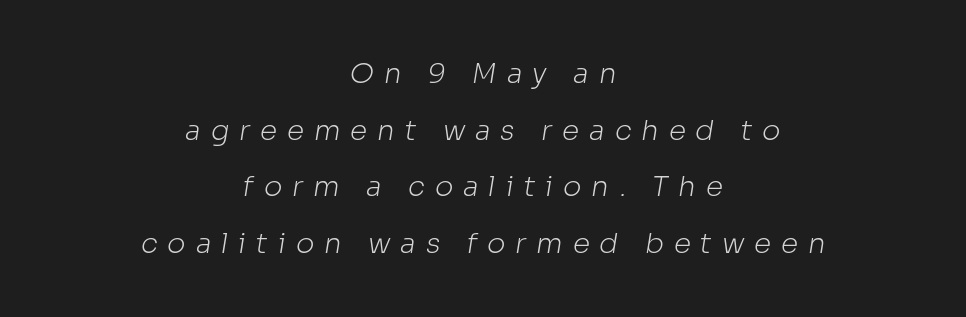
The image shows 28 px light sans-serif type; set centered, loose line spacing (2.02x), unusually wide letter spacing (+0.35 em), not underlined; low stroke contrast and a medium x-height.
